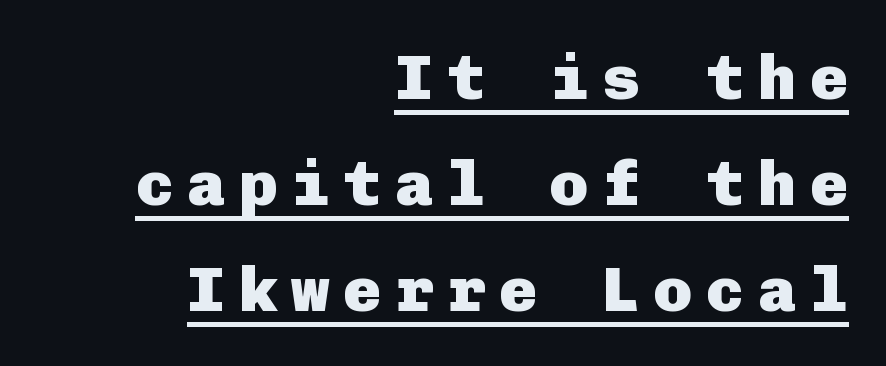
The image shows 64 px heavy sans-serif type, upright; set right-aligned, normal line spacing (1.66x), unusually wide letter spacing (+0.21 em), underlined; low stroke contrast and a medium x-height.
